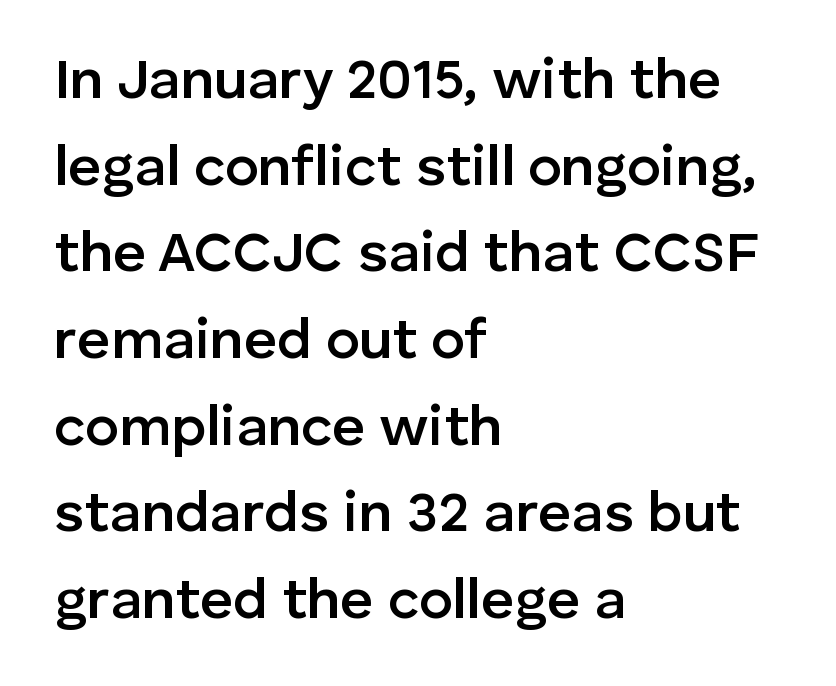
Caption: standard tracking, unaltered. Words float on clear page, feet unadorned. The passage shown is semibold, sitting just below true bold. Posture: vertical. Compared with typical paragraphs, the rows here are spaced about the same.
